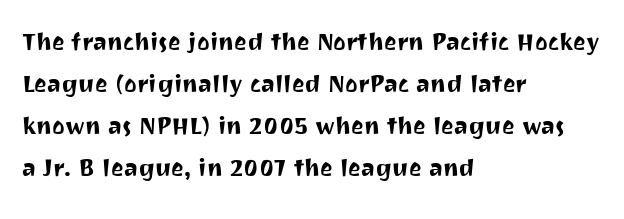
{"serif": "no", "italic": "no", "width": "normal", "stroke_contrast": "medium", "x_height": "medium", "monospaced": "no", "underline": "no", "align": "left", "line_spacing": "normal", "line_spacing_ratio": 1.4, "letter_spacing": "normal", "letter_spacing_em": 0.0, "glyph_px": 30}
